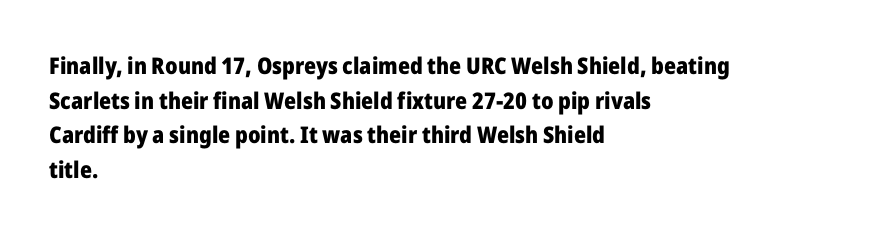
The image shows 23 px bold type, upright; set left-aligned, normal line spacing (1.51x), normal letter spacing, not underlined.
